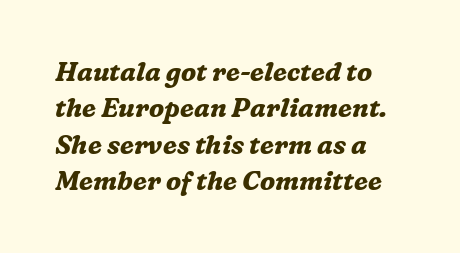
Q: Is the text bold? A: Yes.
Q: Is the text italic (slanted)? A: Yes, it leans right by about 16 degrees.
Q: Is the text underlined? A: No.
Q: How is the paragraph aligned? A: Left-aligned.
Q: Is the spacing between letters normal or unusually wide? A: Normal.
Q: Is the spacing between lines tight, normal or loose? A: Normal.
